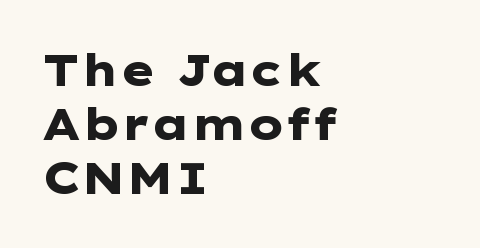
Q: Is the text bold? A: Yes.
Q: Is the text italic (slanted)? A: No, it is upright.
Q: Is the typeface a serif or a sans-serif typeface? A: Sans-serif.
Q: Is the text underlined? A: No.
Q: How is the paragraph aligned? A: Left-aligned.
Q: Is the spacing between letters normal or unusually wide? A: Normal.
Q: Width (condensed, normal, or wide)? A: Wide.
Q: Stroke contrast? A: Low.
Q: x-height? A: Medium.
Q: Monospaced? A: No.
